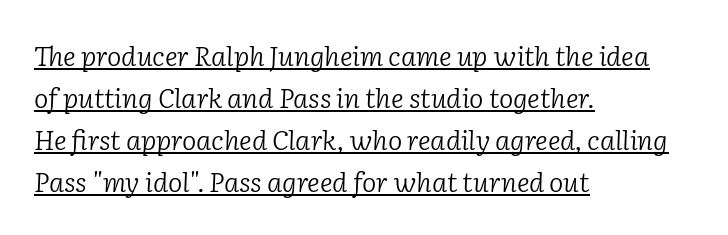
Q: Is the text bold? A: No.
Q: Is the text italic (slanted)? A: Yes, it leans right by about 2 degrees.
Q: Is the text underlined? A: Yes.
Q: How is the paragraph aligned? A: Left-aligned.
Q: Is the spacing between letters normal or unusually wide? A: Normal.
Q: Is the spacing between lines tight, normal or loose? A: Normal.
